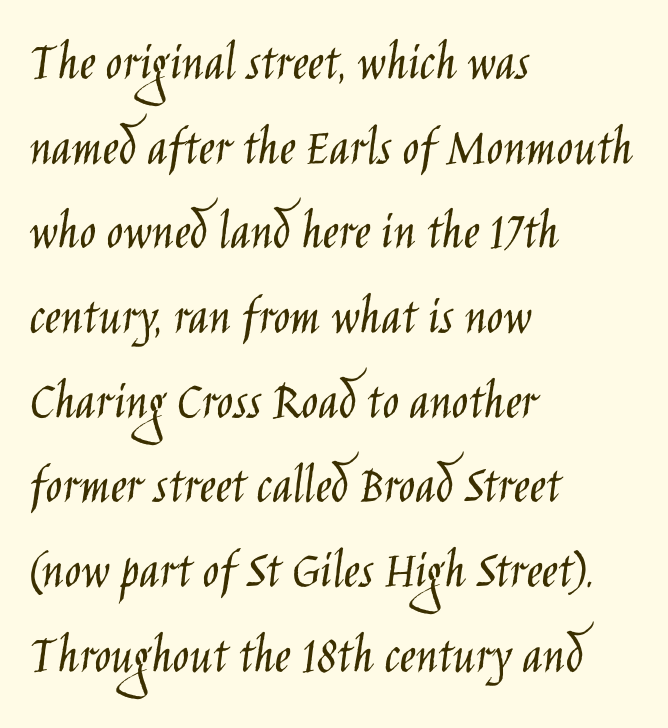
This sample is left-justified, so line endings fall wherever the words run out. No word sits above an underline. The rendering shows plain stroke endings on the letterforms — a sans-serif design. Each stroke keeps to a modest, everyday thickness or less.
